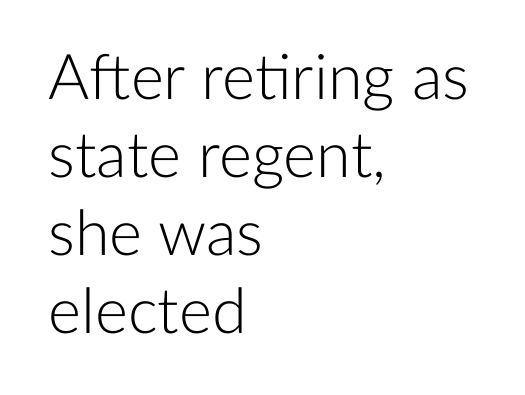
Q: Is the text bold? A: No.
Q: Is the text italic (slanted)? A: No, it is upright.
Q: Is the typeface a serif or a sans-serif typeface? A: Sans-serif.
Q: Is the text underlined? A: No.
Q: How is the paragraph aligned? A: Left-aligned.
Q: Is the spacing between letters normal or unusually wide? A: Normal.
Q: Width (condensed, normal, or wide)? A: Normal.
Q: Stroke contrast? A: Low.
Q: x-height? A: Medium.
Q: Monospaced? A: No.
